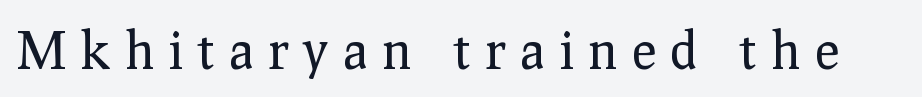
Varying glyph widths throughout — classic text-font behaviour. No word sits above an underline. Heft: none added — not bold. The font's upright variant was chosen for this text. Note: serifs present on the glyphs. This sample uses expanded letter spacing, leaving extra air between glyphs.
